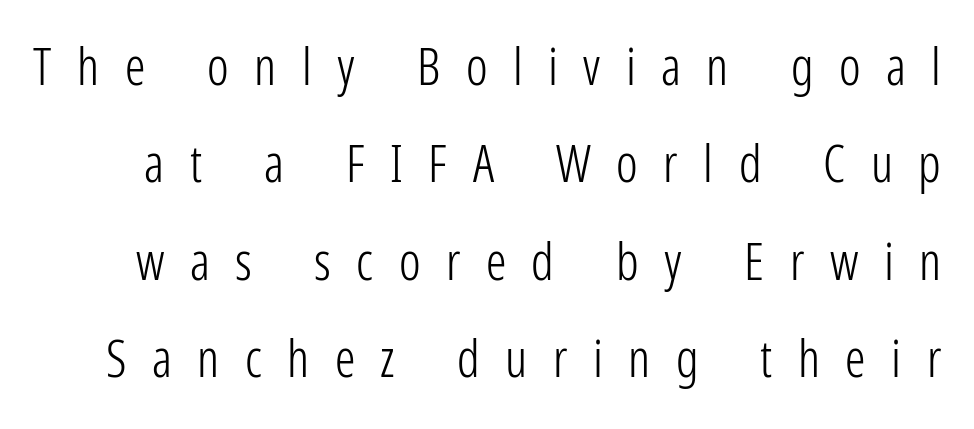
Q: Is the text bold? A: No.
Q: Is the text italic (slanted)? A: No, it is upright.
Q: Is the typeface a serif or a sans-serif typeface? A: Sans-serif.
Q: Is the text underlined? A: No.
Q: Is the spacing between letters normal or unusually wide? A: Unusually wide.
Q: Is the spacing between lines tight, normal or loose? A: Loose.
Q: Width (condensed, normal, or wide)? A: Condensed.
Q: Stroke contrast? A: Low.
Q: x-height? A: Medium.
Q: Monospaced? A: No.
